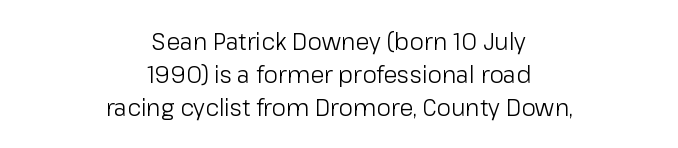
The image shows 23 px text type, upright; set centered, normal line spacing (1.43x), normal letter spacing, not underlined.
